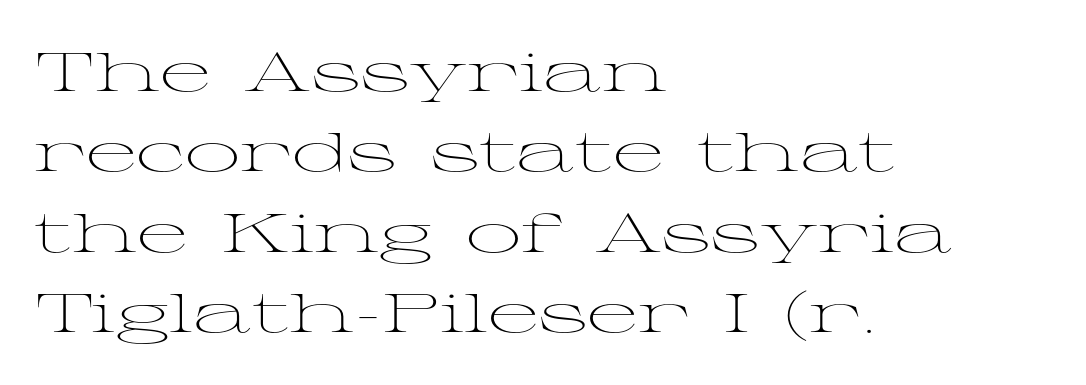
Words appear dense and cohesive because spacing is normal. Here the designer chose a conventional face with non-uniform glyph widths. The characters display serif detailing at their extremities. Posture: straight, roman, zero tilt. Students, observe: this is what conventionally led text looks like.
